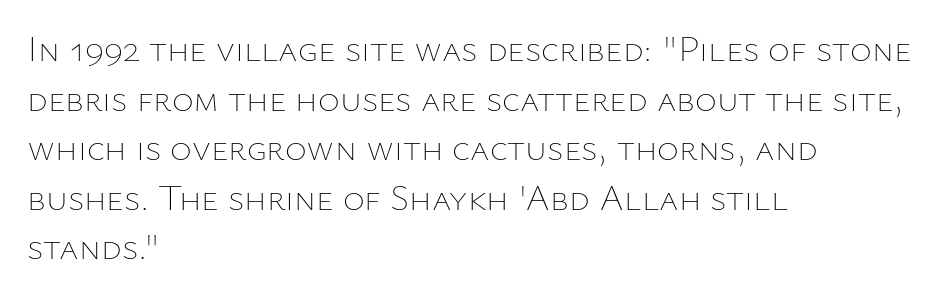
The image shows 37 px thin type, upright; set left-aligned, normal line spacing (1.34x), normal letter spacing, not underlined; low stroke contrast and a medium x-height.
